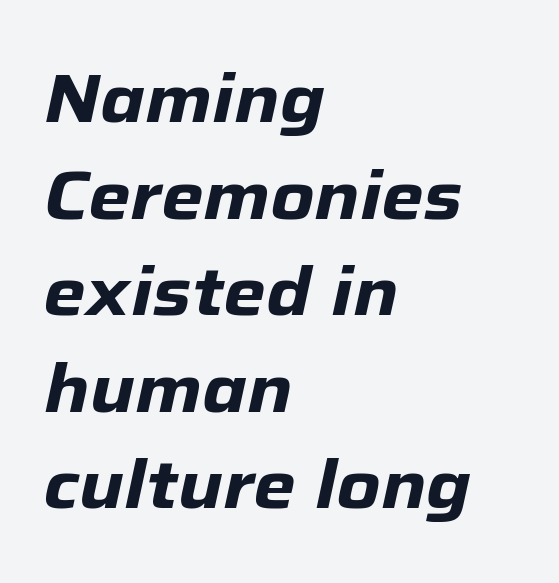
The image shows 68 px heavy type, italic (leaning right); set left-aligned, normal line spacing (1.42x), normal letter spacing, not underlined; low stroke contrast and a medium x-height.
